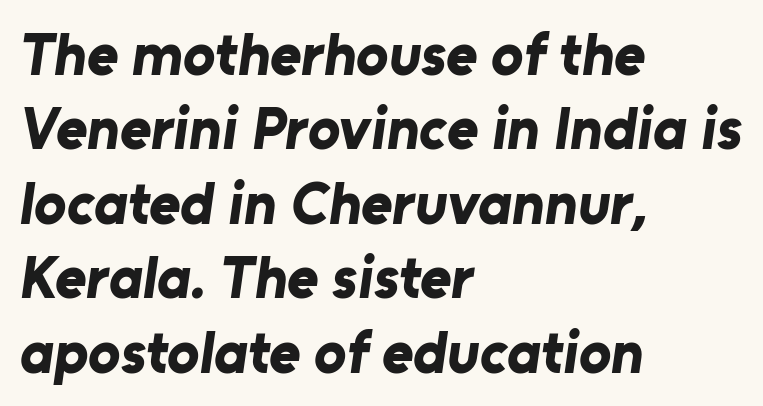
The image shows 60 px bold sans-serif type; set left-aligned, line spacing 1.24x, normal letter spacing, not underlined; low stroke contrast and a medium x-height.
